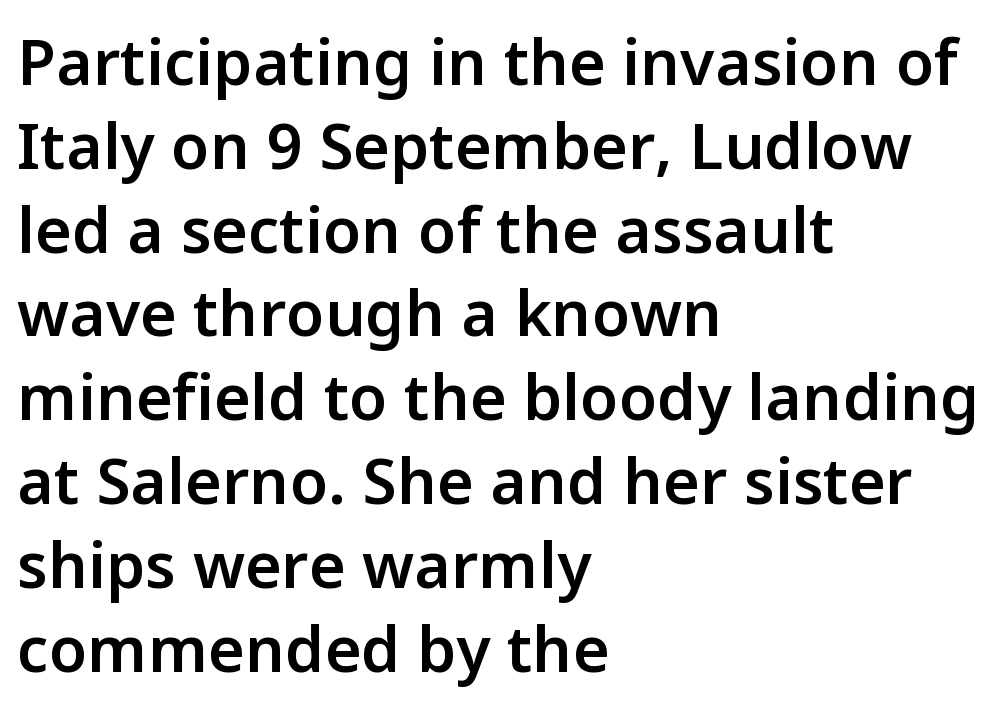
Q: Is the text bold? A: Semi-bold.
Q: Is the text italic (slanted)? A: No, it is upright.
Q: Is the typeface a serif or a sans-serif typeface? A: Sans-serif.
Q: Is the text underlined? A: No.
Q: How is the paragraph aligned? A: Left-aligned.
Q: Is the spacing between letters normal or unusually wide? A: Normal.
Q: Is the spacing between lines tight, normal or loose? A: Normal.
Q: Width (condensed, normal, or wide)? A: Normal.
Q: Stroke contrast? A: Low.
Q: x-height? A: Medium.
Q: Monospaced? A: No.
